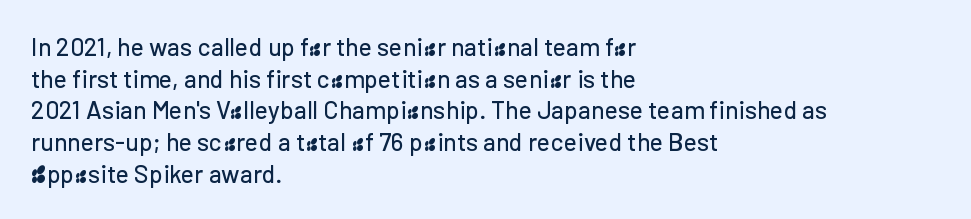
The rows are spaced the way most documents space them. No extra tracking has been applied to these lines. Which margin do the lines hug? The left one — the right edge is uneven. The gap between lines stays unmarked. If you drew a line through each stem, it would be perfectly vertical.
